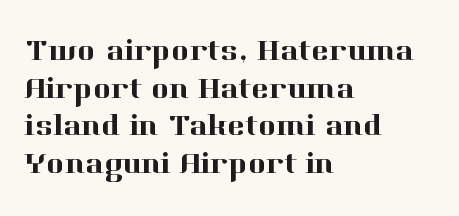
Q: Is the text italic (slanted)? A: No, it is upright.
Q: Is the typeface a serif or a sans-serif typeface? A: Serif.
Q: Is the text underlined? A: No.
Q: How is the paragraph aligned? A: Left-aligned.
Q: Is the spacing between letters normal or unusually wide? A: Normal.
Q: Width (condensed, normal, or wide)? A: Normal.
Q: Stroke contrast? A: High.
Q: x-height? A: Medium.
Q: Monospaced? A: No.
